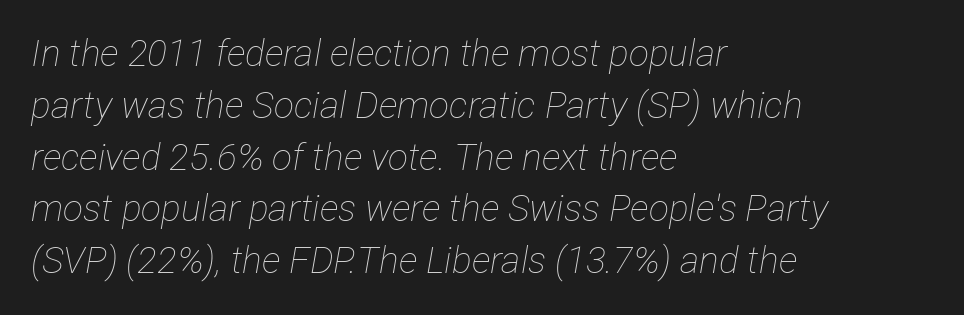
{"italic": "yes", "lean": "right", "slant_degrees": 12, "bold": "no", "weight": "thin", "width": "condensed", "stroke_contrast": "low", "x_height": "medium", "monospaced": "no", "underline": "no", "align": "left", "line_spacing": "normal", "line_spacing_ratio": 1.4, "letter_spacing": "normal", "letter_spacing_em": 0.0, "glyph_px": 37}
